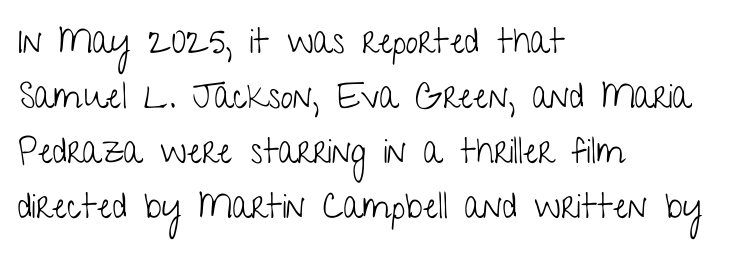
{"serif": "no", "italic": "no", "bold": "no", "weight": "light", "width": "condensed", "stroke_contrast": "low", "x_height": "medium", "monospaced": "no", "underline": "no", "align": "left", "line_spacing": "normal", "line_spacing_ratio": 1.57, "letter_spacing": "normal", "letter_spacing_em": 0.0, "glyph_px": 35}
